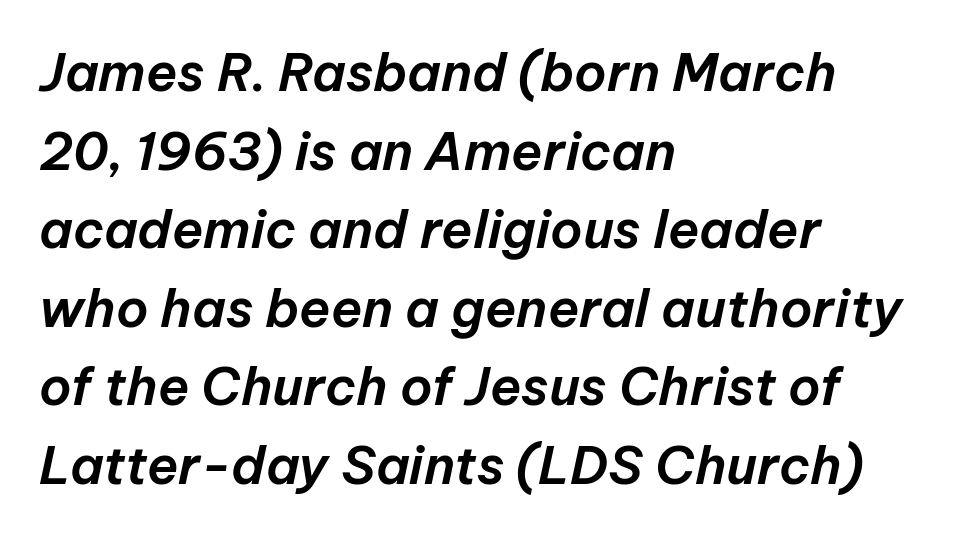
{"italic": "yes", "lean": "right", "slant_degrees": 12, "width": "normal", "stroke_contrast": "low", "x_height": "medium", "monospaced": "no", "underline": "no", "align": "left", "line_spacing": "normal", "line_spacing_ratio": 1.51, "letter_spacing": "normal", "letter_spacing_em": 0.0, "glyph_px": 52}
